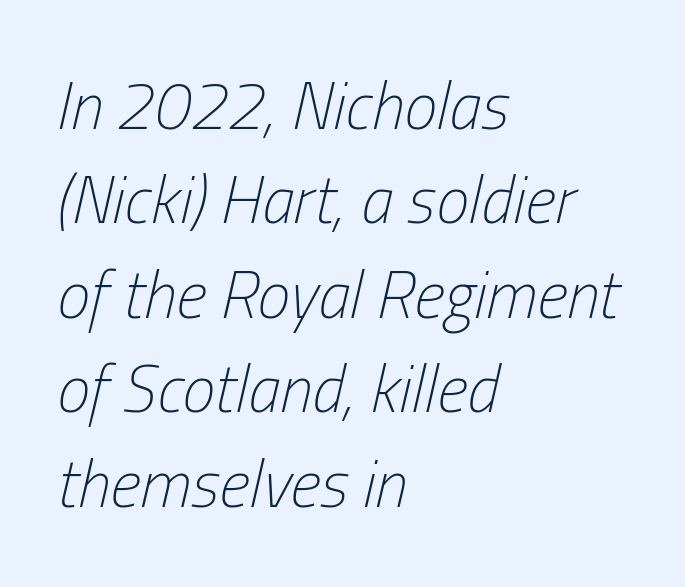
{"italic": "yes", "lean": "right", "slant_degrees": 13, "bold": "no", "weight": "light", "width": "condensed", "stroke_contrast": "low", "x_height": "medium", "monospaced": "no", "underline": "no", "align": "left", "line_spacing": "normal", "line_spacing_ratio": 1.43, "letter_spacing": "normal", "letter_spacing_em": 0.0, "glyph_px": 66}
